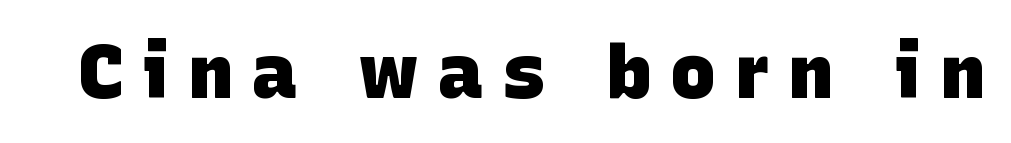
Q: Is the text bold? A: Yes.
Q: Is the typeface a serif or a sans-serif typeface? A: Sans-serif.
Q: Is the text underlined? A: No.
Q: Is the spacing between letters normal or unusually wide? A: Unusually wide.
Q: Width (condensed, normal, or wide)? A: Normal.
Q: Stroke contrast? A: Low.
Q: x-height? A: Large.
Q: Monospaced? A: No.
